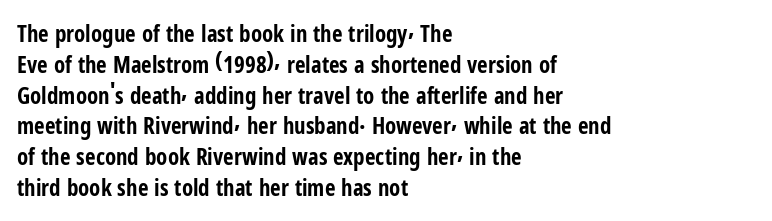
Q: Is the text bold? A: Yes.
Q: Is the text italic (slanted)? A: No, it is upright.
Q: Is the text underlined? A: No.
Q: How is the paragraph aligned? A: Left-aligned.
Q: Is the spacing between letters normal or unusually wide? A: Normal.
Q: Is the spacing between lines tight, normal or loose? A: Normal.
